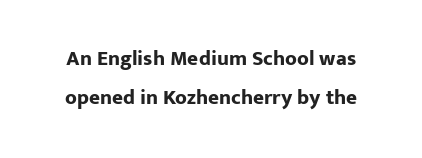
The lettering holds an erect, upright posture throughout. The space beneath each line is pristine and unruled. Heavy, bold letterforms. Glyph-to-glyph distance matches everyday printed text.
